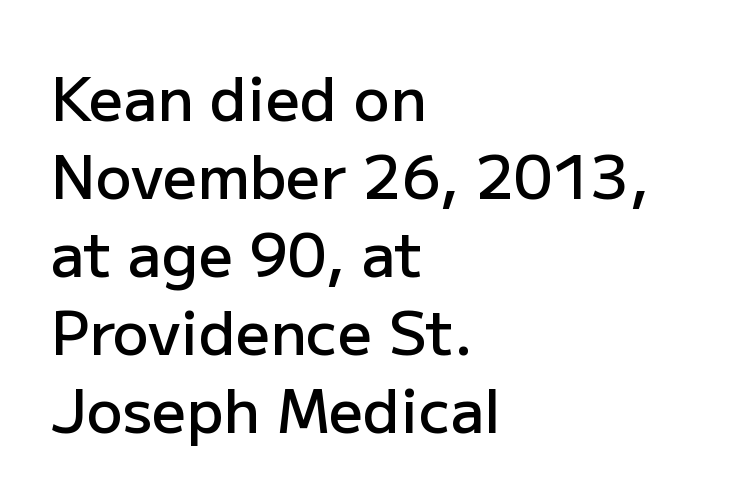
Q: Is the text bold? A: Semi-bold.
Q: Is the text italic (slanted)? A: No, it is upright.
Q: Is the typeface a serif or a sans-serif typeface? A: Sans-serif.
Q: Is the text underlined? A: No.
Q: How is the paragraph aligned? A: Left-aligned.
Q: Is the spacing between letters normal or unusually wide? A: Normal.
Q: Is the spacing between lines tight, normal or loose? A: Normal.
Q: Width (condensed, normal, or wide)? A: Normal.
Q: Stroke contrast? A: Low.
Q: x-height? A: Medium.
Q: Monospaced? A: No.
